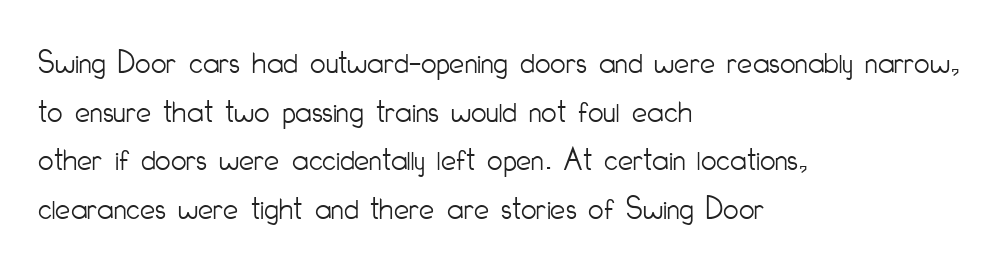
Q: Is the text bold? A: No.
Q: Is the text italic (slanted)? A: No, it is upright.
Q: Is the typeface a serif or a sans-serif typeface? A: Sans-serif.
Q: Is the text underlined? A: No.
Q: How is the paragraph aligned? A: Left-aligned.
Q: Is the spacing between letters normal or unusually wide? A: Normal.
Q: Is the spacing between lines tight, normal or loose? A: Normal.
Q: Width (condensed, normal, or wide)? A: Condensed.
Q: Stroke contrast? A: Low.
Q: x-height? A: Small.
Q: Monospaced? A: No.
